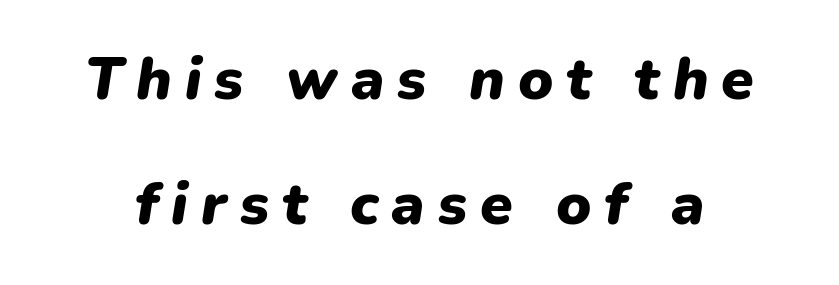
The image shows 59 px heavy type, italic (leaning right); set loose line spacing (2.12x), unusually wide letter spacing (+0.22 em), not underlined; low stroke contrast and a medium x-height.
